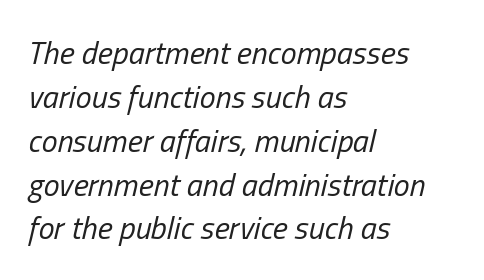
Q: Is the text bold? A: No.
Q: Is the text italic (slanted)? A: Yes, it leans right by about 13 degrees.
Q: Is the text underlined? A: No.
Q: How is the paragraph aligned? A: Left-aligned.
Q: Is the spacing between letters normal or unusually wide? A: Normal.
Q: Is the spacing between lines tight, normal or loose? A: Normal.
Q: Width (condensed, normal, or wide)? A: Condensed.
Q: Stroke contrast? A: Low.
Q: x-height? A: Medium.
Q: Monospaced? A: No.
